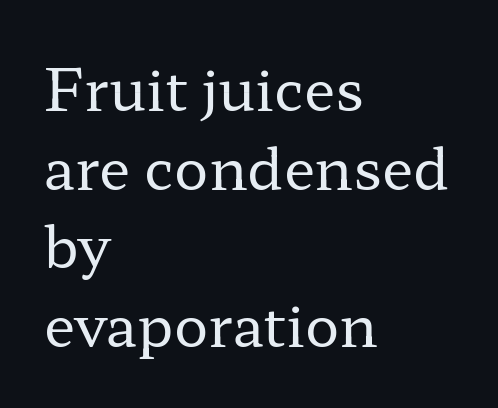
{"serif": "yes", "italic": "no", "bold": "no", "weight": "regular", "width": "wide", "stroke_contrast": "low", "x_height": "medium", "monospaced": "no", "underline": "no", "align": "left", "line_spacing": "normal", "line_spacing_ratio": 1.38, "letter_spacing": "normal", "letter_spacing_em": 0.0, "glyph_px": 57}
